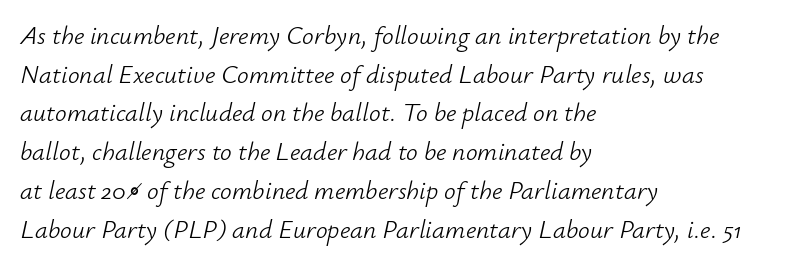
{"italic": "yes", "lean": "right", "slant_degrees": 12, "bold": "no", "underline": "no", "align": "left", "line_spacing": "normal", "line_spacing_ratio": 1.49, "letter_spacing": "normal", "letter_spacing_em": 0.0, "glyph_px": 26}
